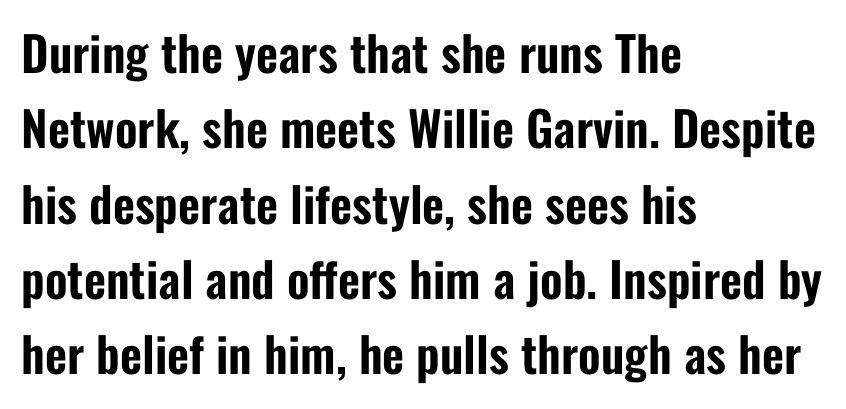
Beneath every word, the page is bare. Type style note: lacks serifs. The letters stand upright; this is a roman face. Is there much room between lines? A standard amount, neither cramped nor airy.
